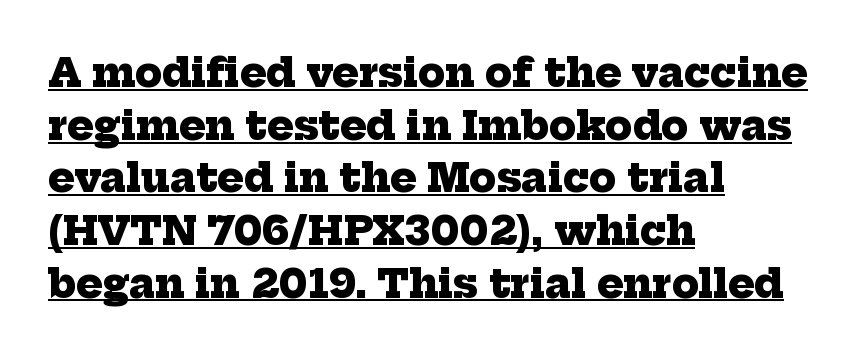
The image shows 39 px heavy serif type; set left-aligned, normal line spacing (1.35x), normal letter spacing, underlined; low stroke contrast and a medium x-height.
